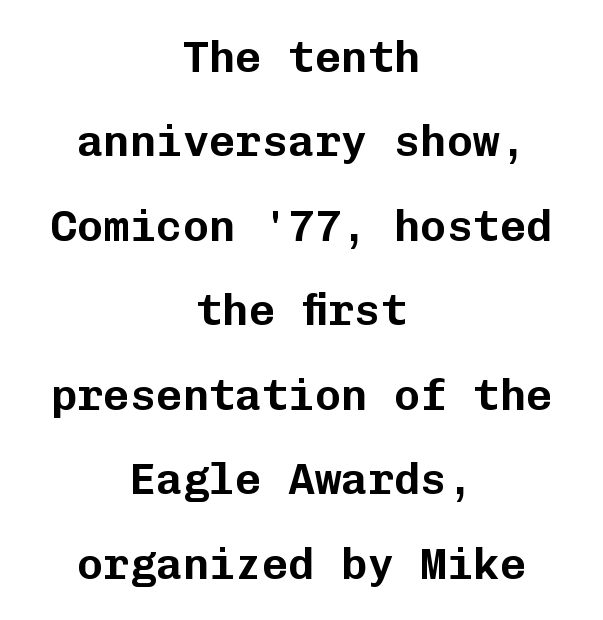
The image shows 44 px sans-serif type, upright, monospaced; set centered, loose line spacing (1.92x), normal letter spacing, not underlined; low stroke contrast and a medium x-height.
